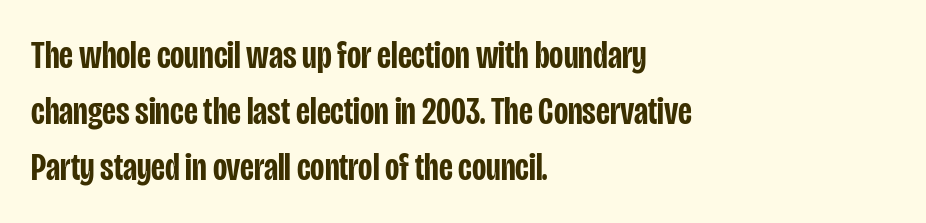
The image shows 39 px semibold, condensed sans-serif type, upright; set left-aligned, normal line spacing (1.44x), normal letter spacing, not underlined; low stroke contrast and a large x-height.
